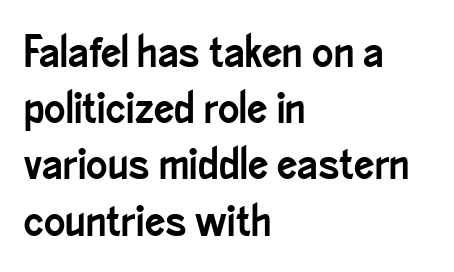
Q: Is the text italic (slanted)? A: No, it is upright.
Q: Is the typeface a serif or a sans-serif typeface? A: Sans-serif.
Q: Is the text underlined? A: No.
Q: How is the paragraph aligned? A: Left-aligned.
Q: Is the spacing between letters normal or unusually wide? A: Normal.
Q: Is the spacing between lines tight, normal or loose? A: Normal.
Q: Width (condensed, normal, or wide)? A: Condensed.
Q: Stroke contrast? A: Low.
Q: x-height? A: Small.
Q: Monospaced? A: No.
